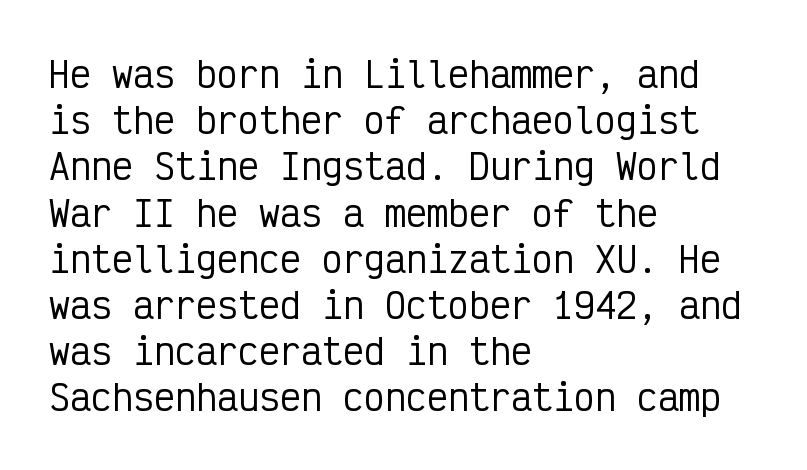
Q: Is the text italic (slanted)? A: No, it is upright.
Q: Is the typeface a serif or a sans-serif typeface? A: Sans-serif.
Q: Is the text underlined? A: No.
Q: How is the paragraph aligned? A: Left-aligned.
Q: Is the spacing between letters normal or unusually wide? A: Normal.
Q: Is the spacing between lines tight, normal or loose? A: Normal.
Q: Width (condensed, normal, or wide)? A: Condensed.
Q: Stroke contrast? A: Low.
Q: x-height? A: Medium.
Q: Monospaced? A: Yes.
